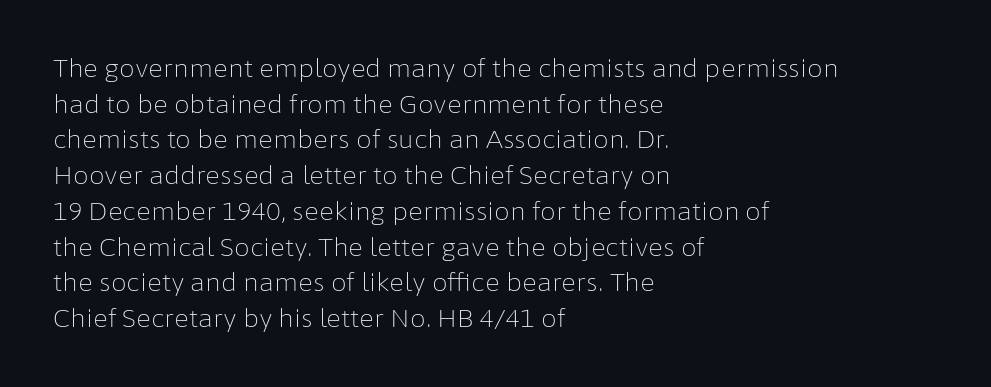
No word sits above an underline. These lines stack with their left ends in a neat column. The line-height multiplier appears to be the usual default. Ordinary non-slanted type is in use. Students, note that the glyphs here touch the page at normal intervals.
